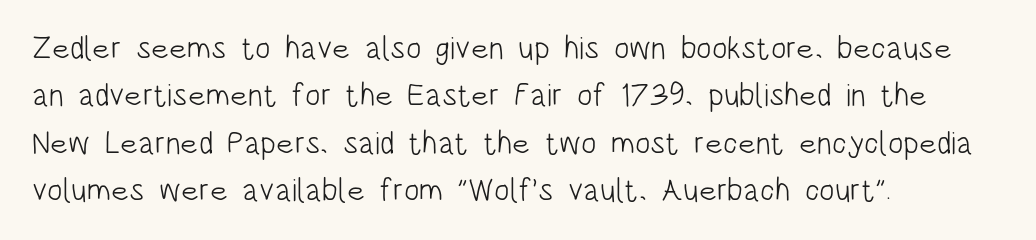
The image shows 32 px light, condensed sans-serif type, upright; set left-aligned, normal line spacing (1.48x), normal letter spacing, not underlined; low stroke contrast and a large x-height.
